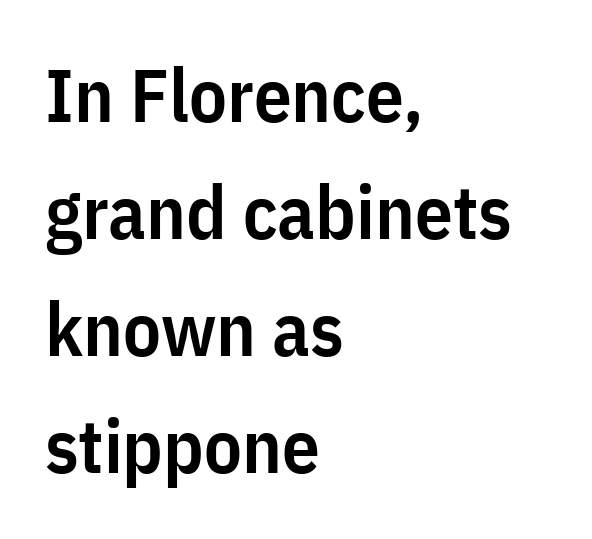
Looks like regular typesetting: each glyph gets only the width it needs. A typesetter would call this zero additional tracking. A clean baseline with only descenders dipping below it. Each glyph is drawn with semibold strokes, heavier than normal yet not fully bold. Reading down the column, the eye jumps a familiar distance to each next line. Each letter's strokes conclude bluntly, with no projecting serifs.
